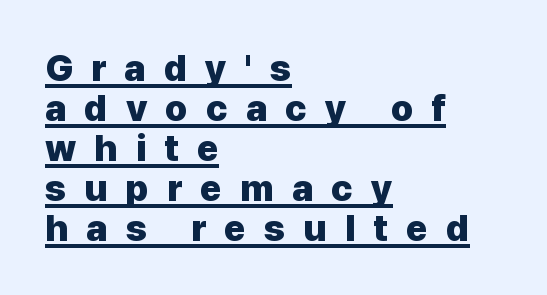
Q: Is the text bold? A: Yes.
Q: Is the text italic (slanted)? A: No, it is upright.
Q: Is the typeface a serif or a sans-serif typeface? A: Sans-serif.
Q: Is the text underlined? A: Yes.
Q: How is the paragraph aligned? A: Left-aligned.
Q: Is the spacing between letters normal or unusually wide? A: Unusually wide.
Q: Is the spacing between lines tight, normal or loose? A: Tight.
Q: Width (condensed, normal, or wide)? A: Normal.
Q: Stroke contrast? A: Low.
Q: x-height? A: Medium.
Q: Monospaced? A: No.
